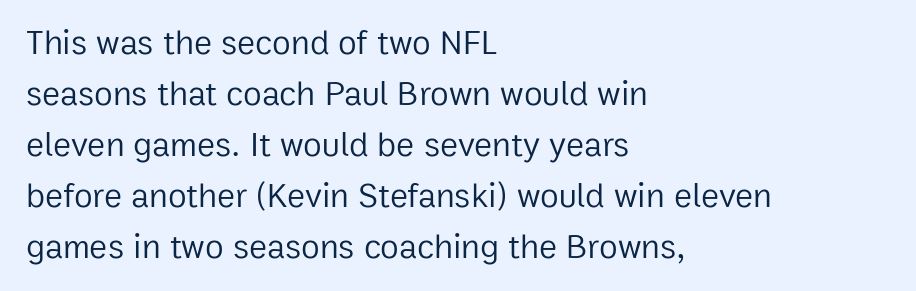
Grotesque or geometric, the face here clearly has no serifs. This is the regular roman posture of the typeface. The face used here is proportionally spaced, like ordinary book or web type. Inter-character spacing is left at the font's built-in metrics. Underlining? Definitely not there.
